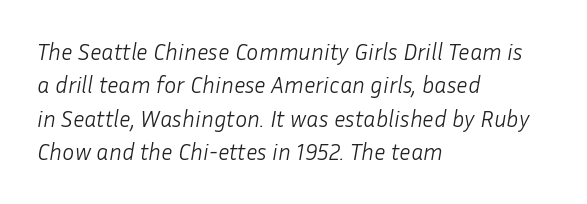
Q: Is the text bold? A: No.
Q: Is the text italic (slanted)? A: Yes, it leans right by about 10 degrees.
Q: Is the text underlined? A: No.
Q: How is the paragraph aligned? A: Left-aligned.
Q: Is the spacing between letters normal or unusually wide? A: Normal.
Q: Is the spacing between lines tight, normal or loose? A: Normal.
